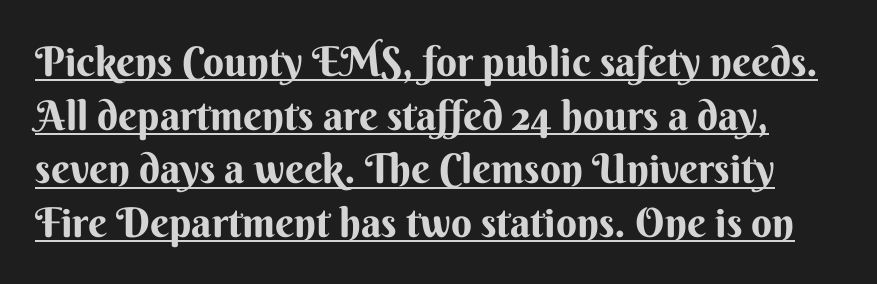
{"serif": "no", "italic": "no", "width": "normal", "stroke_contrast": "medium", "x_height": "small", "monospaced": "no", "underline": "yes", "line_spacing": "normal", "line_spacing_ratio": 1.31, "letter_spacing": "normal", "letter_spacing_em": 0.0, "glyph_px": 41}
